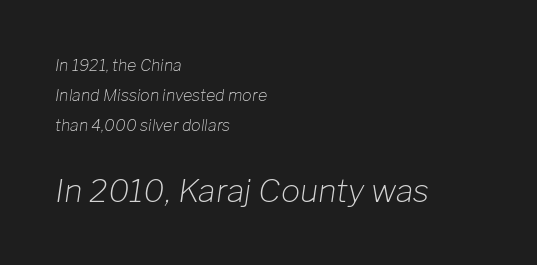
The image shows 32 px light type, italic (leaning right); set left-aligned, line spacing 1.88x, normal letter spacing, not underlined; the second (bottom) block is 2.0x larger; low stroke contrast and a medium x-height.
